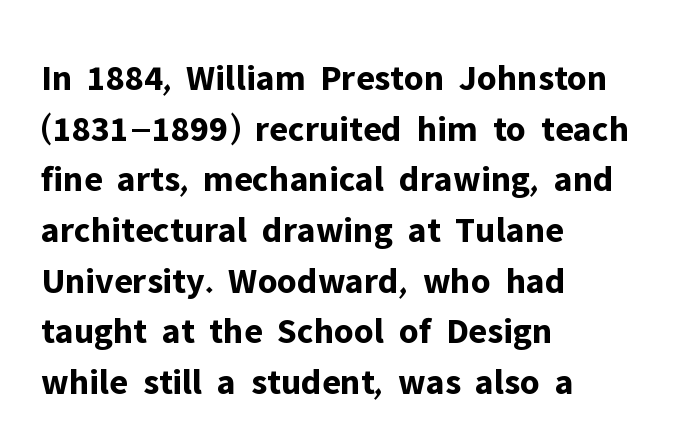
This sample has the flowing, uneven cadence of proportional lettering. A typesetter would label this face a sans. Upright lettering throughout. I'd describe the lettering as bold — thick and assertive.
